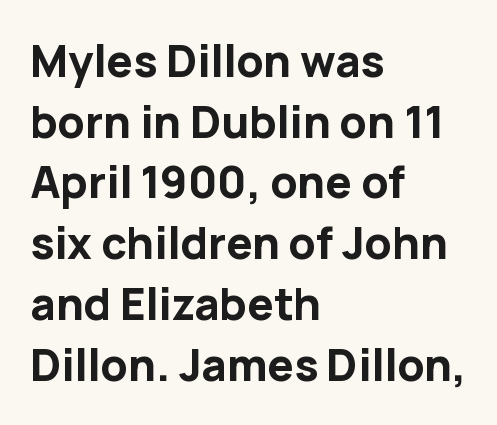
{"serif": "no", "italic": "no", "bold": "yes", "weight": "bold", "width": "normal", "stroke_contrast": "low", "x_height": "medium", "monospaced": "no", "underline": "no", "align": "left", "line_spacing": "normal", "line_spacing_ratio": 1.38, "letter_spacing": "normal", "letter_spacing_em": 0.0, "glyph_px": 44}
